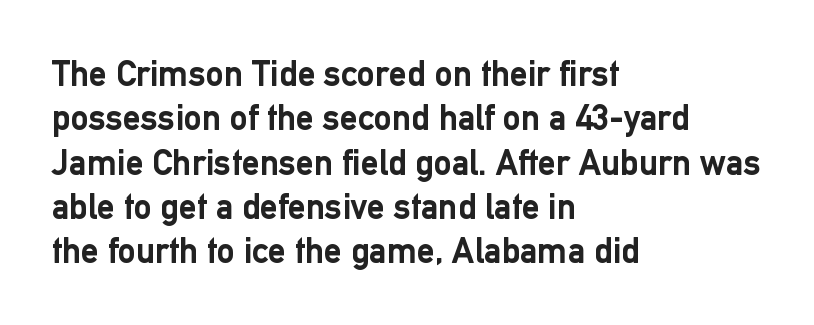
Unmarked baselines from the first word to the last. The type is set solid horizontally, with unmodified tracking. The rendering anchors every line to the left-hand side. Each letter's strokes conclude bluntly, with no projecting serifs. The letters are bold, with thick, heavy strokes. When letters stand straight like this, we call the style roman or upright.
